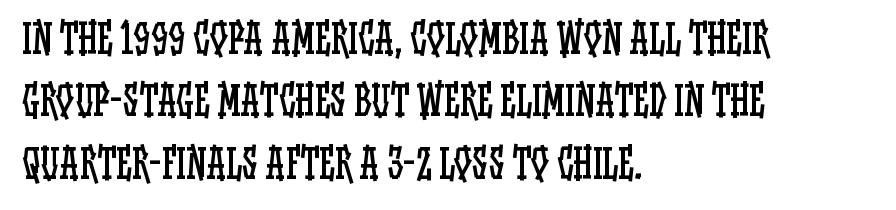
{"italic": "no", "bold": "no", "weight": "regular", "width": "condensed", "stroke_contrast": "low", "x_height": "large", "monospaced": "no", "underline": "no", "align": "left", "line_spacing": "normal", "line_spacing_ratio": 1.56, "letter_spacing": "normal", "letter_spacing_em": 0.0, "glyph_px": 40}
